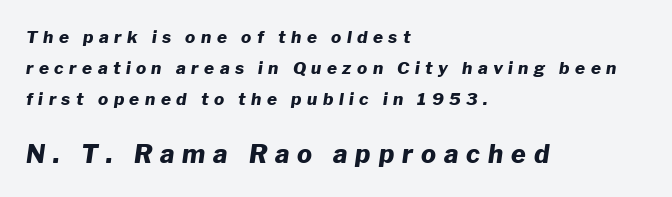
The image shows 25 px bold type, italic (leaning right); set left-aligned, line spacing 1.81x, unusually wide letter spacing (+0.32 em), not underlined; the second (bottom) block is 1.47x larger.
